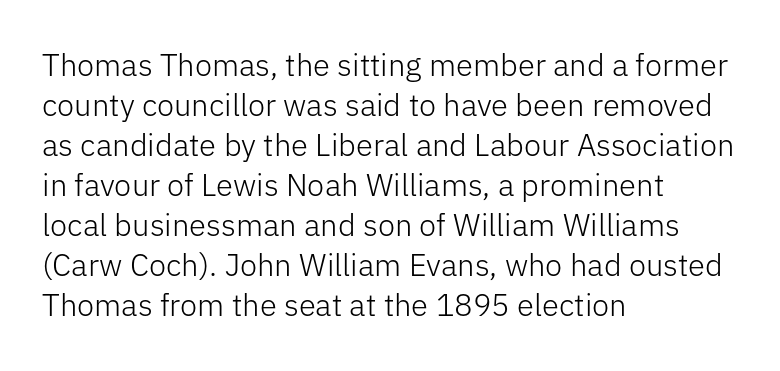
The image shows 31 px light sans-serif type, upright; set left-aligned, normal line spacing (1.29x), normal letter spacing, not underlined; low stroke contrast and a medium x-height.
